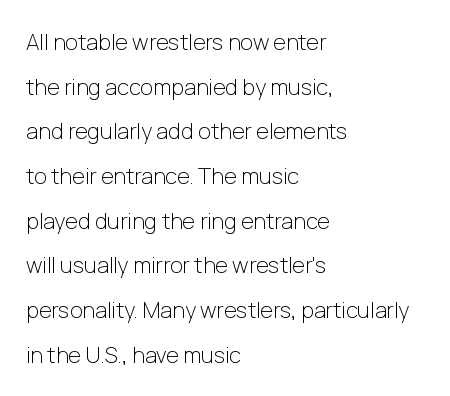
{"italic": "no", "bold": "no", "underline": "no", "align": "left", "line_spacing": "loose", "line_spacing_ratio": 2.03, "letter_spacing": "normal", "letter_spacing_em": 0.0, "glyph_px": 22}
